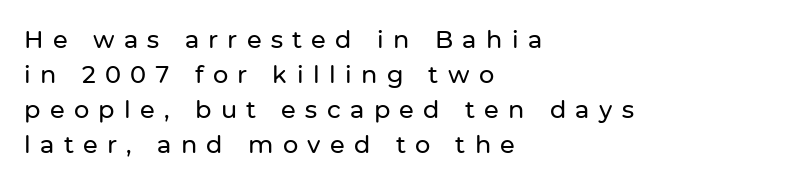
{"italic": "no", "underline": "no", "align": "left", "line_spacing": "normal", "line_spacing_ratio": 1.46, "letter_spacing": "wide", "letter_spacing_em": 0.39, "glyph_px": 24}
